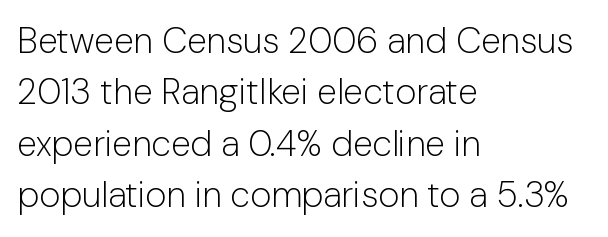
The image shows 36 px light sans-serif type, upright; set left-aligned, normal line spacing (1.43x), normal letter spacing, not underlined; low stroke contrast and a medium x-height.
